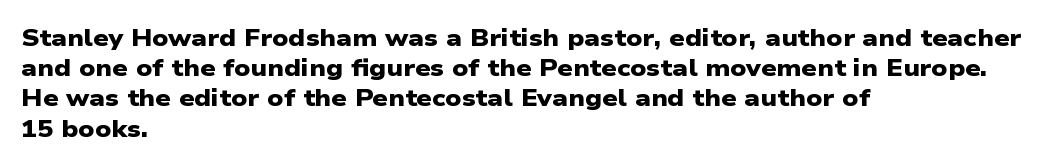
{"bold": "yes", "underline": "no", "align": "left", "line_spacing": "normal", "line_spacing_ratio": 1.26, "letter_spacing": "normal", "letter_spacing_em": 0.0, "glyph_px": 24}
